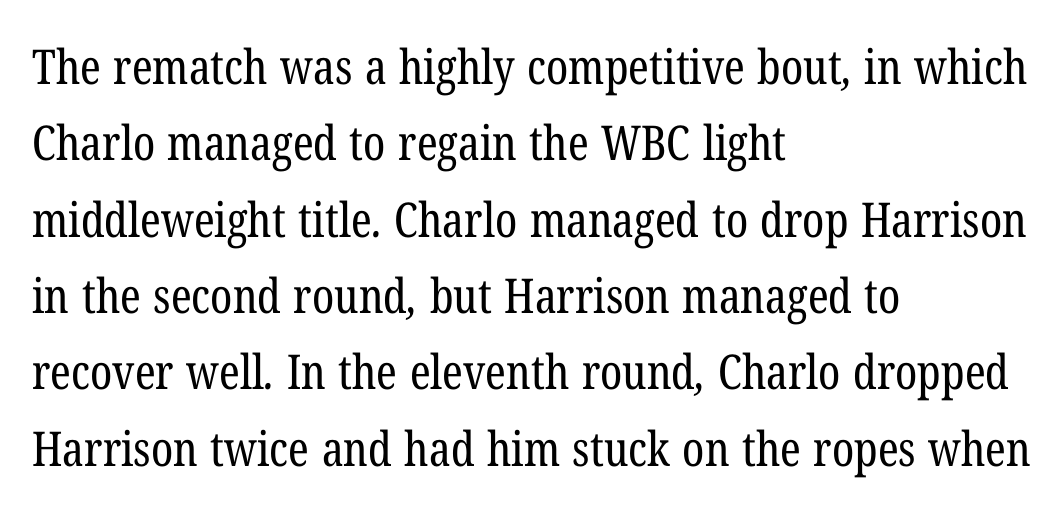
{"serif": "yes", "bold": "no", "weight": "regular", "width": "condensed", "stroke_contrast": "low", "x_height": "medium", "monospaced": "no", "underline": "no", "align": "left", "line_spacing": "normal", "line_spacing_ratio": 1.59, "letter_spacing": "normal", "letter_spacing_em": 0.0, "glyph_px": 48}
